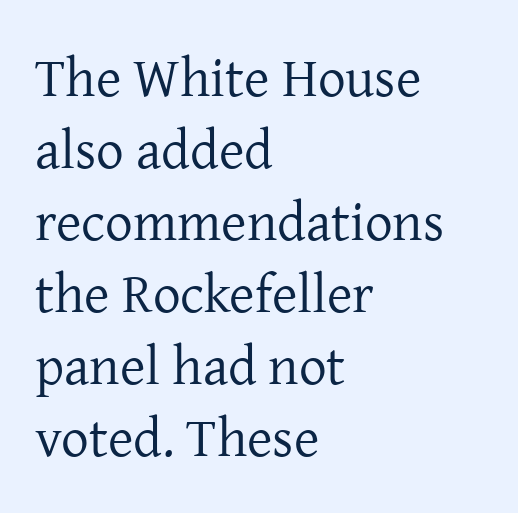
{"serif": "yes", "italic": "no", "bold": "no", "weight": "regular", "width": "normal", "stroke_contrast": "low", "x_height": "medium", "monospaced": "no", "underline": "no", "align": "left", "line_spacing": "normal", "line_spacing_ratio": 1.31, "letter_spacing": "normal", "letter_spacing_em": 0.0, "glyph_px": 55}
